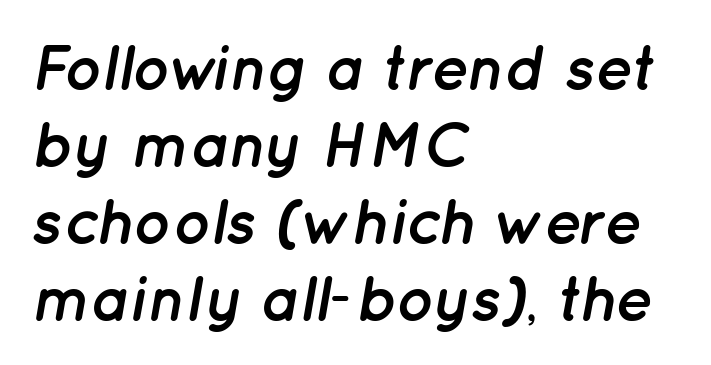
Glyph-to-glyph distance matches everyday printed text. The lines in this sample share a left origin and differ only in where they stop. Unmarked baselines from the first word to the last. Emphasis by weight is at full strength: bold.
